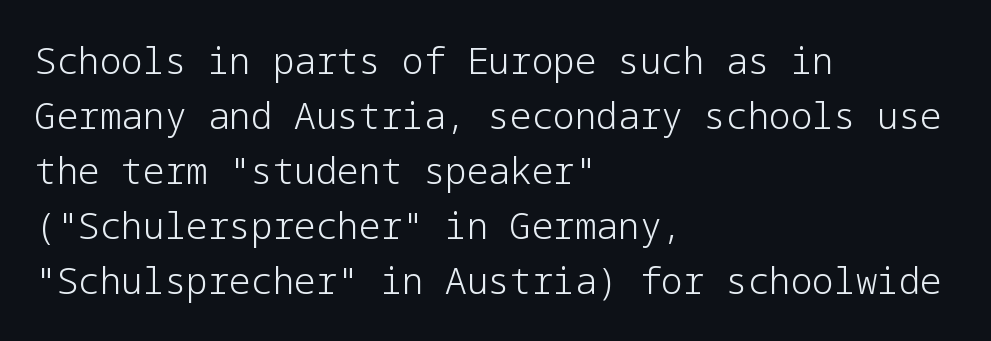
The image shows 36 px light sans-serif type, upright; set left-aligned, normal line spacing (1.53x), normal letter spacing, not underlined; low stroke contrast and a medium x-height.
